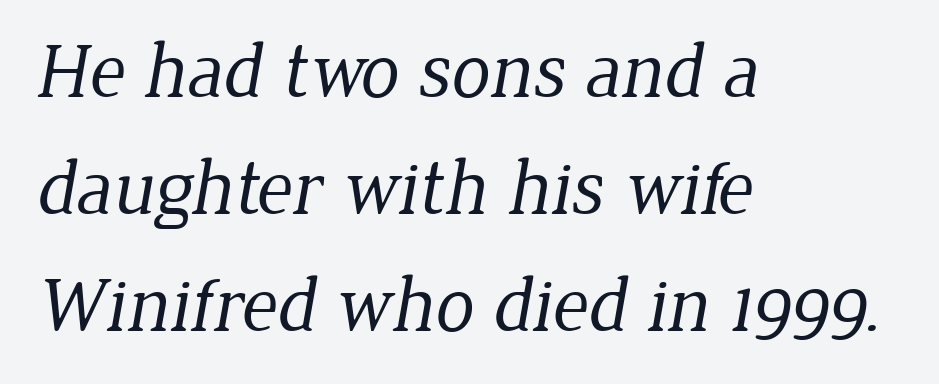
The block of text has a typical density, with ordinary space between rows. Words float on clear page, feet unadorned. The face used here is rendered with its standard letterfit. Is the block centered? No — it sits flush against the left margin. Each letter's strokes conclude with small projecting serifs. Is the type heavy? It reads as light-to-regular instead.
